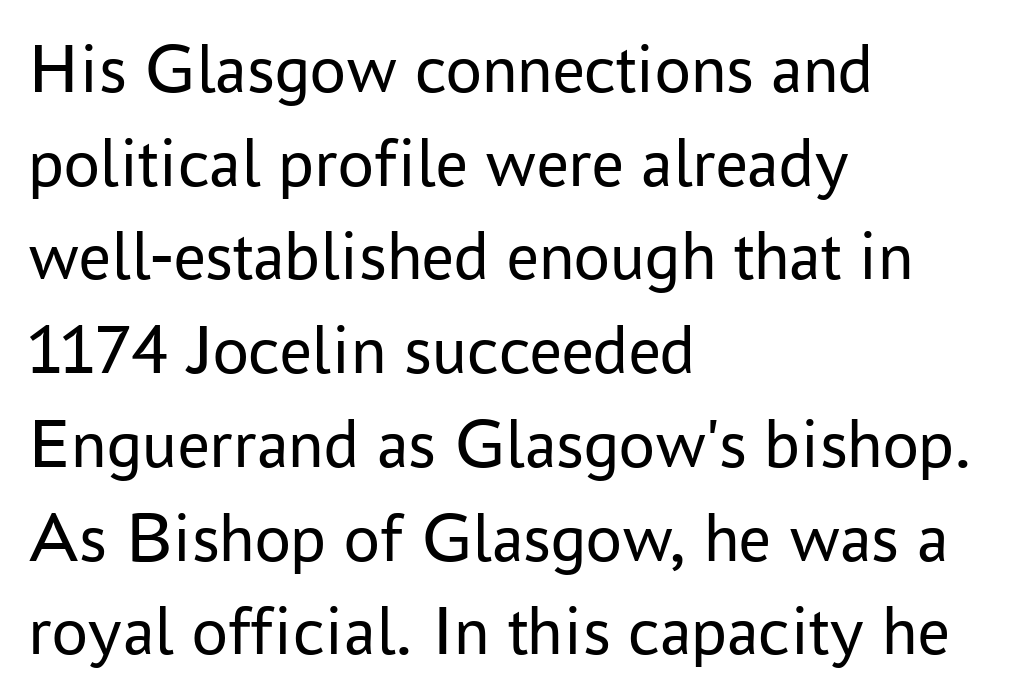
{"serif": "no", "italic": "no", "bold": "no", "weight": "regular", "width": "normal", "stroke_contrast": "low", "x_height": "medium", "monospaced": "no", "underline": "no", "align": "left", "line_spacing": "normal", "line_spacing_ratio": 1.32, "letter_spacing": "normal", "letter_spacing_em": 0.0, "glyph_px": 71}
